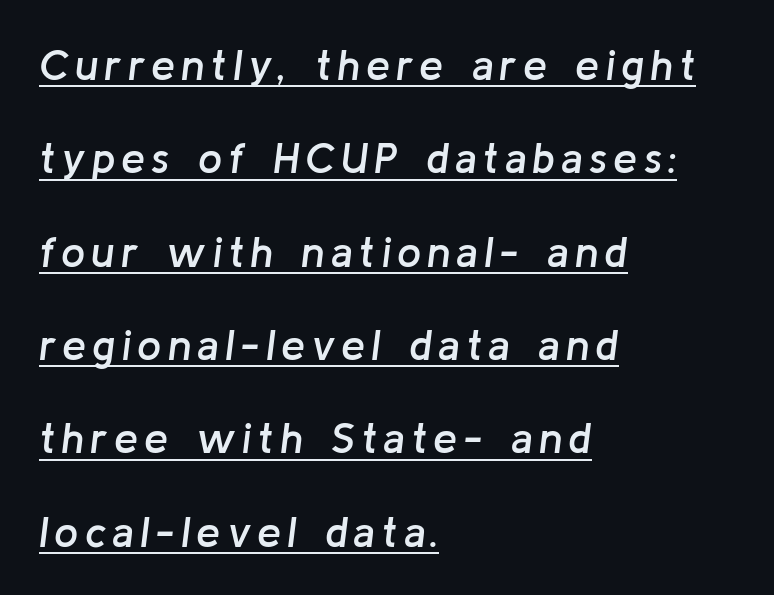
A great deal of white space separates one row of letters from the next. Horizontal alignment here is leftward, the default for most running prose. On the weight axis this lands at semibold, roughly 600. Posture: slanted. Do the characters align in a grid? No, the font is proportional. What decoration does the sample have? An underline.
